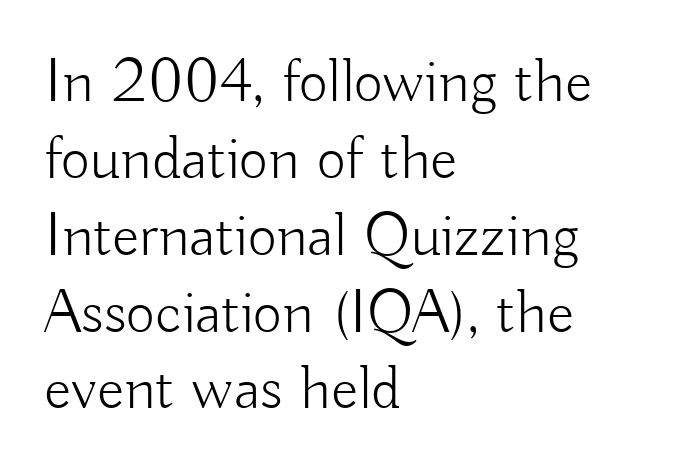
{"serif": "no", "italic": "no", "bold": "no", "weight": "light", "width": "normal", "stroke_contrast": "low", "x_height": "small", "monospaced": "no", "underline": "no", "align": "left", "line_spacing_ratio": 1.22, "letter_spacing": "normal", "letter_spacing_em": 0.0, "glyph_px": 63}
